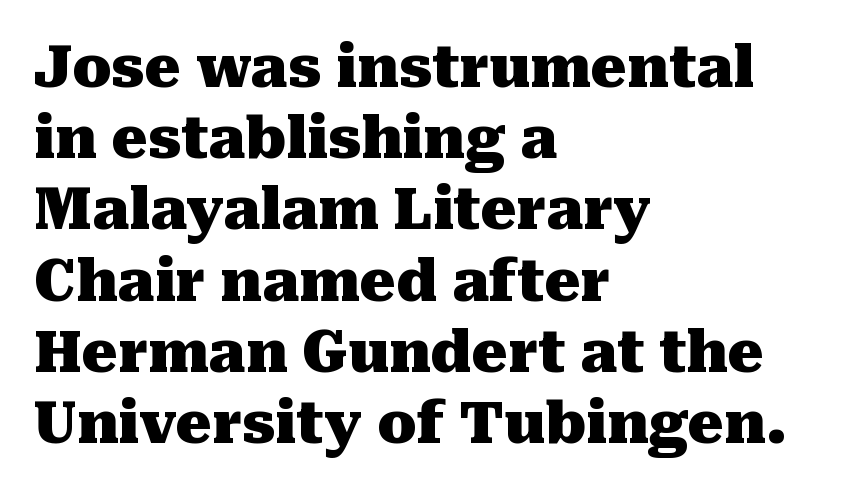
{"serif": "yes", "italic": "no", "bold": "yes", "weight": "heavy", "width": "normal", "stroke_contrast": "medium", "x_height": "medium", "monospaced": "no", "underline": "no", "align": "left", "line_spacing": "normal", "line_spacing_ratio": 1.25, "letter_spacing": "normal", "letter_spacing_em": 0.0, "glyph_px": 57}
